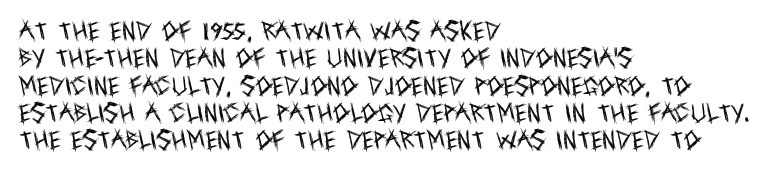
{"italic": "no", "bold": "no", "underline": "no", "align": "left", "line_spacing": "normal", "line_spacing_ratio": 1.3, "letter_spacing": "normal", "letter_spacing_em": 0.0, "glyph_px": 21}
